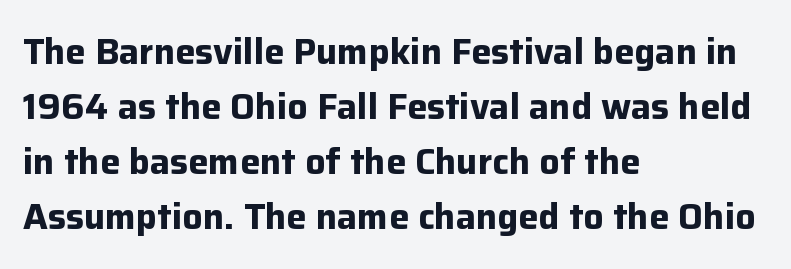
The type sits square on the baseline with zero lean. Does the leading feel generous? No, just average. Typesetter's note: full bold, strokes at maximum text heaviness. Note: no serifs on the glyphs.
